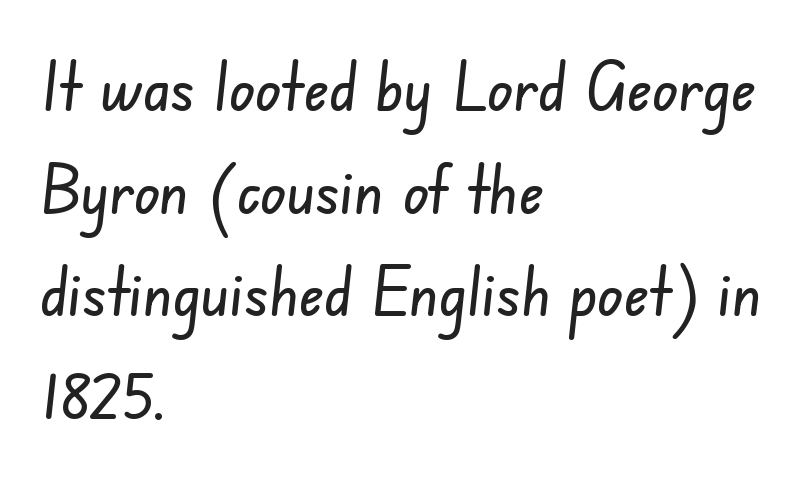
{"serif": "no", "width": "condensed", "stroke_contrast": "low", "x_height": "small", "monospaced": "no", "underline": "no", "align": "left", "line_spacing": "normal", "line_spacing_ratio": 1.51, "letter_spacing": "normal", "letter_spacing_em": 0.0, "glyph_px": 68}
